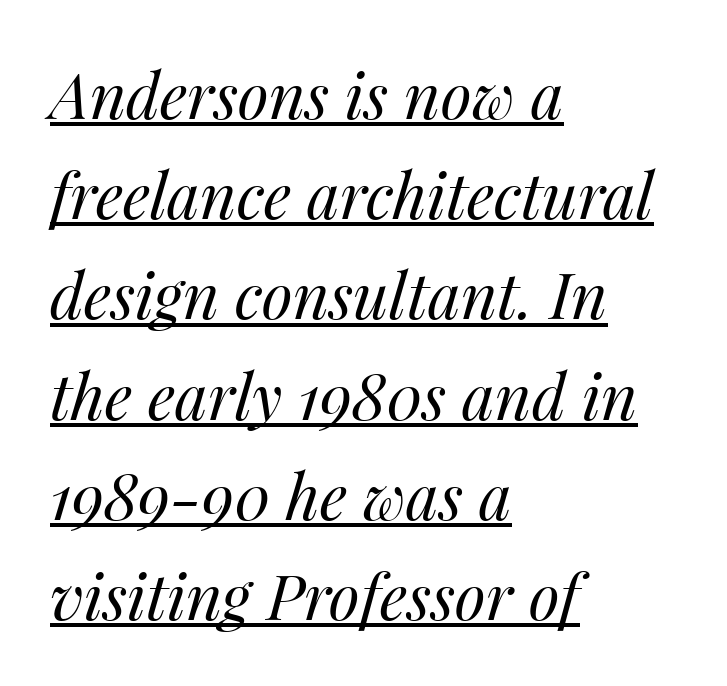
The image shows 63 px regular-weight type, italic (leaning right); set left-aligned, normal line spacing (1.59x), normal letter spacing, underlined; medium stroke contrast and a medium x-height.
